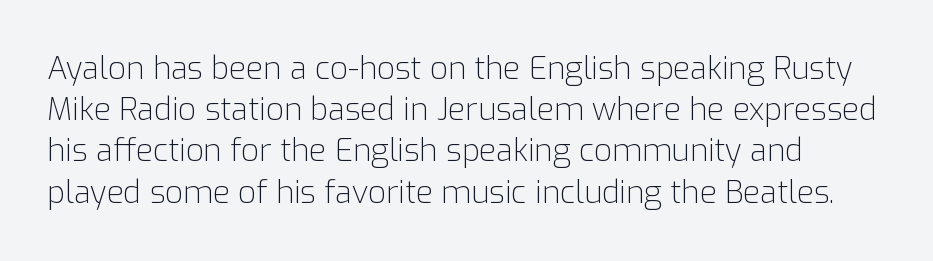
{"serif": "no", "italic": "no", "bold": "no", "weight": "light", "width": "normal", "stroke_contrast": "low", "x_height": "medium", "monospaced": "no", "underline": "no", "line_spacing": "normal", "line_spacing_ratio": 1.33, "letter_spacing": "normal", "letter_spacing_em": 0.0, "glyph_px": 31}
